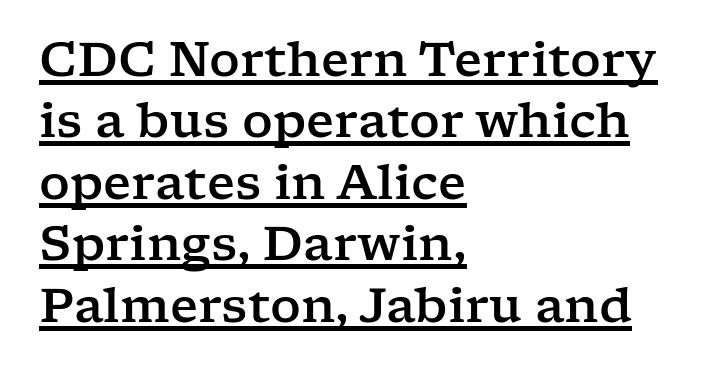
The passage shown has conventional tracking throughout. Spacing verdict: proportional, widths tailored to each character. The rag falls on the right side of this text block. Reading down the column, the eye jumps a familiar distance to each next line. Look at the bottom of the vertical strokes: they flare into serifs here.
